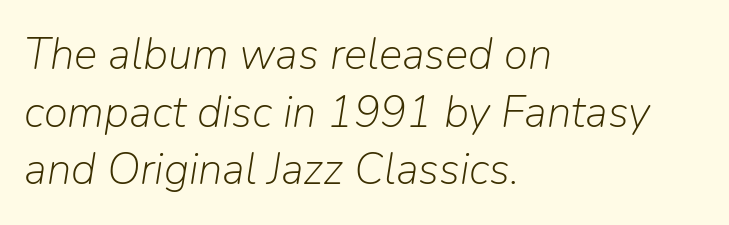
{"italic": "yes", "lean": "right", "slant_degrees": 9, "bold": "no", "weight": "light", "width": "normal", "stroke_contrast": "low", "x_height": "medium", "monospaced": "no", "underline": "no", "align": "left", "line_spacing": "normal", "line_spacing_ratio": 1.31, "letter_spacing": "normal", "letter_spacing_em": 0.0, "glyph_px": 44}
